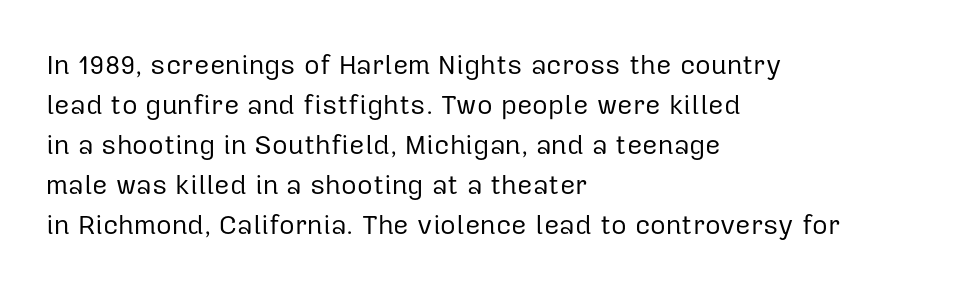
Q: Is the text bold? A: No.
Q: Is the text italic (slanted)? A: No, it is upright.
Q: Is the text underlined? A: No.
Q: How is the paragraph aligned? A: Left-aligned.
Q: Is the spacing between letters normal or unusually wide? A: Normal.
Q: Is the spacing between lines tight, normal or loose? A: Normal.
